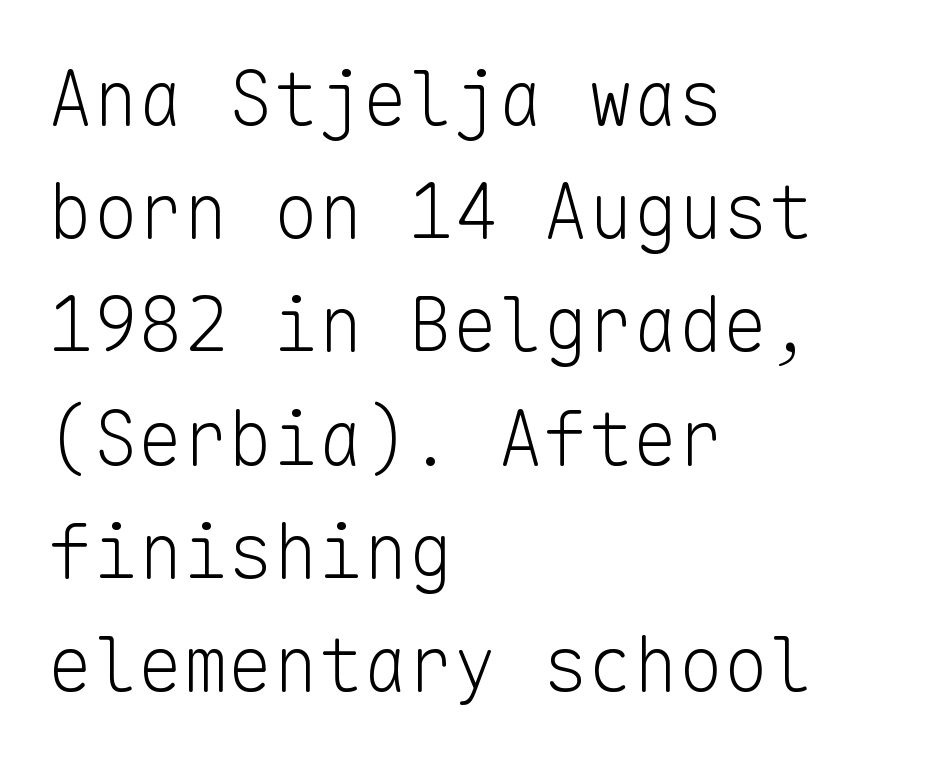
The image shows 75 px light sans-serif type, upright, monospaced; set left-aligned, normal line spacing (1.51x), normal letter spacing, not underlined; low stroke contrast and a medium x-height.
